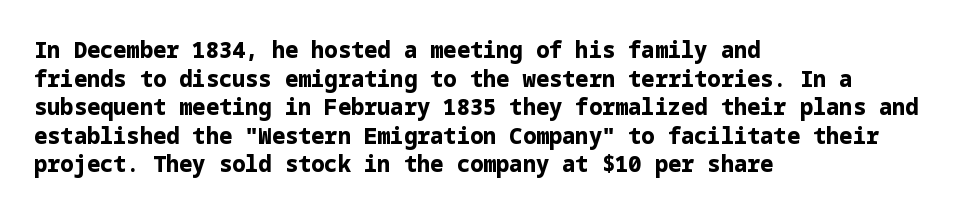
Q: Is the text bold? A: Yes.
Q: Is the text italic (slanted)? A: No, it is upright.
Q: Is the text underlined? A: No.
Q: How is the paragraph aligned? A: Left-aligned.
Q: Is the spacing between letters normal or unusually wide? A: Normal.
Q: Is the spacing between lines tight, normal or loose? A: Normal.
